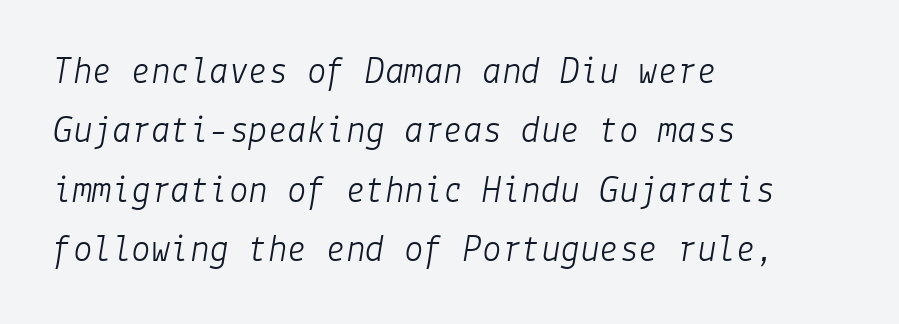
Observe the lean: these are italic letterforms. This is not heavy type; no bold has been used. The zone under the glyphs is completely vacant. A classic flush-left, rag-right setting is used for this passage. The passage shown has conventional tracking throughout.
